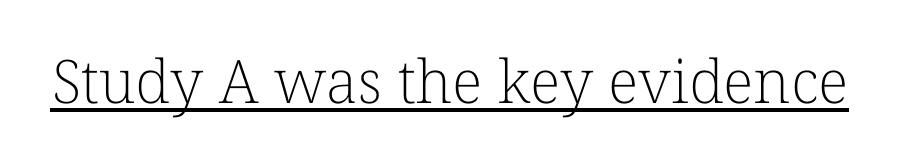
Q: Is the text bold? A: No.
Q: Is the text italic (slanted)? A: No, it is upright.
Q: Is the typeface a serif or a sans-serif typeface? A: Serif.
Q: Is the text underlined? A: Yes.
Q: Is the spacing between letters normal or unusually wide? A: Normal.
Q: Width (condensed, normal, or wide)? A: Normal.
Q: Stroke contrast? A: Low.
Q: x-height? A: Medium.
Q: Monospaced? A: No.
